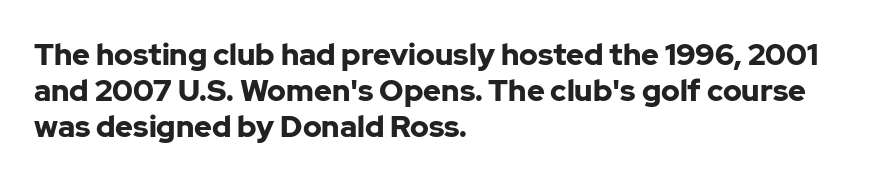
{"serif": "no", "italic": "no", "bold": "yes", "weight": "bold", "width": "normal", "stroke_contrast": "low", "x_height": "medium", "monospaced": "no", "underline": "no", "align": "left", "line_spacing_ratio": 1.2, "letter_spacing": "normal", "letter_spacing_em": 0.0, "glyph_px": 30}
